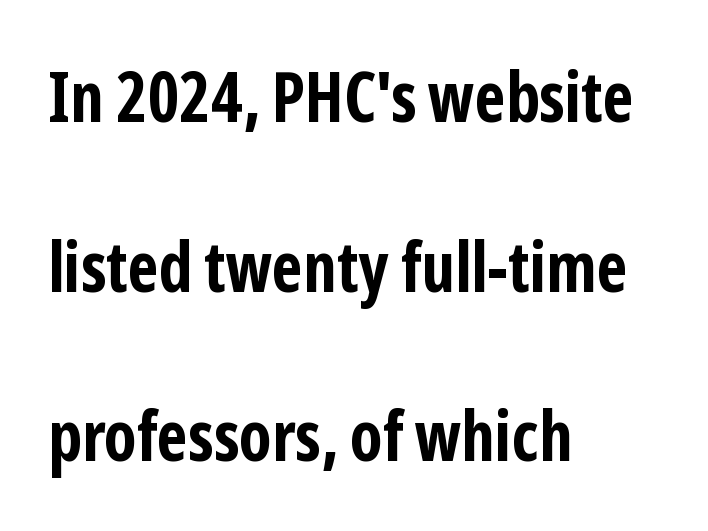
Q: Is the text bold? A: Yes.
Q: Is the text italic (slanted)? A: No, it is upright.
Q: Is the typeface a serif or a sans-serif typeface? A: Sans-serif.
Q: Is the text underlined? A: No.
Q: How is the paragraph aligned? A: Left-aligned.
Q: Is the spacing between letters normal or unusually wide? A: Normal.
Q: Is the spacing between lines tight, normal or loose? A: Loose.
Q: Width (condensed, normal, or wide)? A: Condensed.
Q: Stroke contrast? A: Low.
Q: x-height? A: Medium.
Q: Monospaced? A: No.
